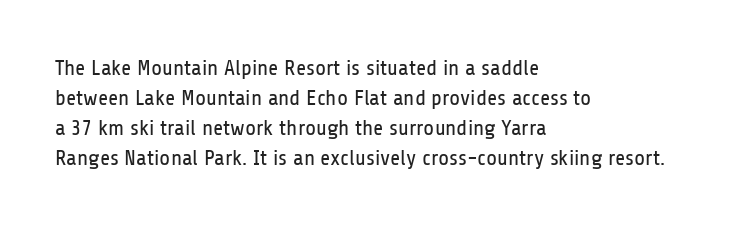
The letterforms sit shoulder to shoulder at normal distance. The space directly below the letters is spotless. Counters stay open thanks to moderate or lighter strokes. The vertical gap from one line to the next is medium. Ascenders rise straight up at ninety degrees. The ragged edge is on the right, which tells us the setting is flush left.
